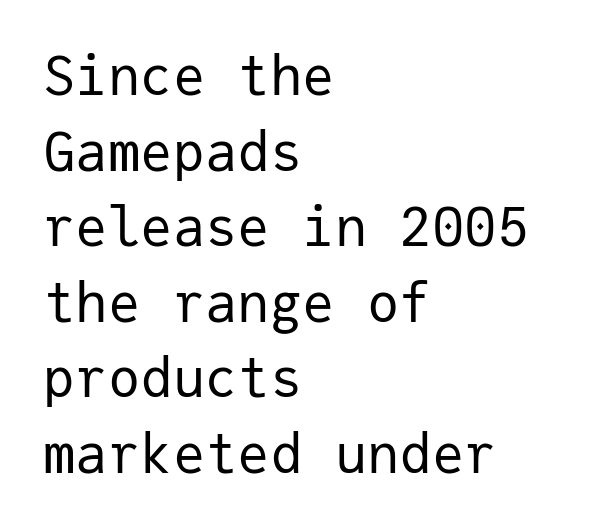
{"serif": "no", "italic": "no", "bold": "no", "weight": "regular", "width": "normal", "stroke_contrast": "low", "x_height": "medium", "monospaced": "yes", "underline": "no", "align": "left", "line_spacing": "normal", "line_spacing_ratio": 1.4, "letter_spacing": "normal", "letter_spacing_em": 0.0, "glyph_px": 54}
